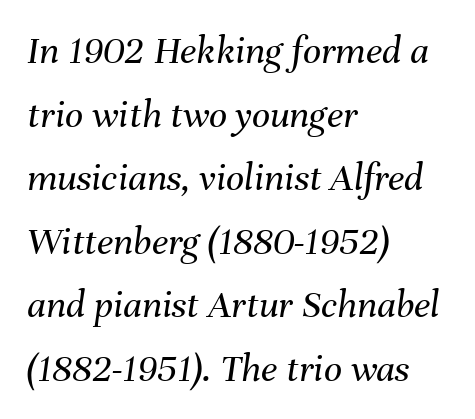
{"italic": "yes", "lean": "right", "slant_degrees": 8, "bold": "no", "weight": "regular", "width": "normal", "stroke_contrast": "medium", "x_height": "medium", "monospaced": "no", "underline": "no", "align": "left", "line_spacing": "normal", "line_spacing_ratio": 1.59, "letter_spacing": "normal", "letter_spacing_em": 0.0, "glyph_px": 40}
